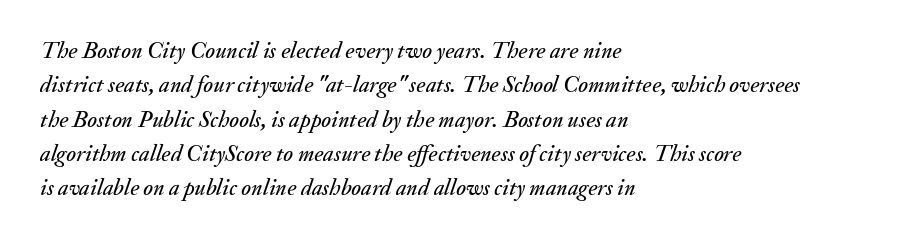
The rows are spaced the way most documents space them. Quick note: underline off. The text block is weighted toward the left margin, trailing off unevenly rightward. Glyph-to-glyph distance matches everyday printed text.
